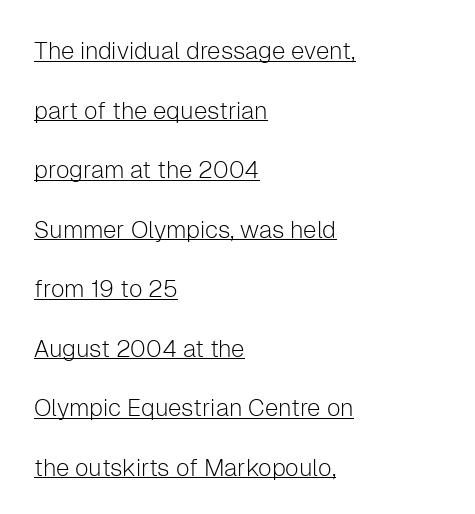
Q: Is the text bold? A: No.
Q: Is the text italic (slanted)? A: No, it is upright.
Q: Is the text underlined? A: Yes.
Q: How is the paragraph aligned? A: Left-aligned.
Q: Is the spacing between letters normal or unusually wide? A: Normal.
Q: Is the spacing between lines tight, normal or loose? A: Loose.
